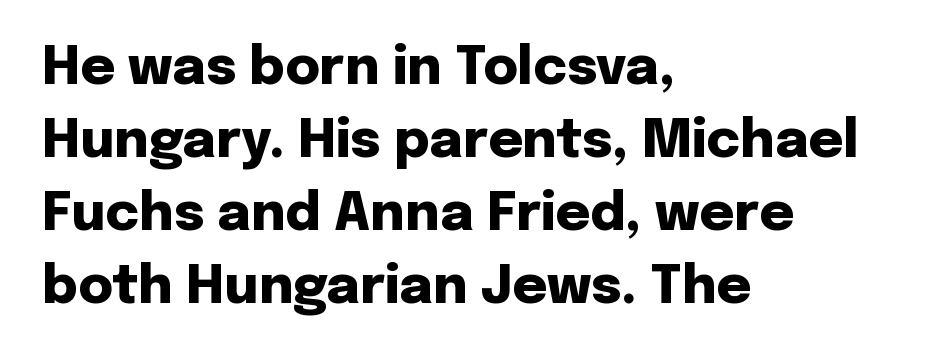
Q: Is the text bold? A: Yes.
Q: Is the text italic (slanted)? A: No, it is upright.
Q: Is the typeface a serif or a sans-serif typeface? A: Sans-serif.
Q: Is the text underlined? A: No.
Q: How is the paragraph aligned? A: Left-aligned.
Q: Is the spacing between letters normal or unusually wide? A: Normal.
Q: Is the spacing between lines tight, normal or loose? A: Normal.
Q: Width (condensed, normal, or wide)? A: Normal.
Q: Stroke contrast? A: Low.
Q: x-height? A: Medium.
Q: Monospaced? A: No.
